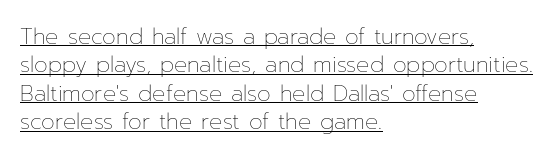
{"italic": "no", "bold": "no", "underline": "yes", "align": "left", "line_spacing": "normal", "line_spacing_ratio": 1.29, "letter_spacing": "normal", "letter_spacing_em": 0.0, "glyph_px": 22}
